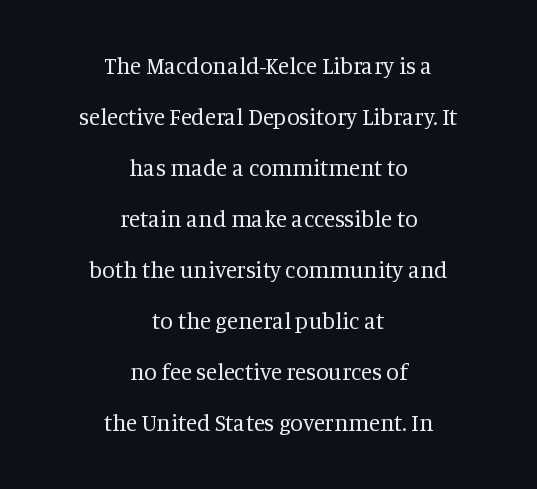
Honestly, there is no underline to notice here at all. No heavy texture on the line: the type isn't bold. Nope, not italic — everything's standing straight. Compared with typical body copy, the letter spacing here is the same. The line-height multiplier appears high, well above default. The lines in this sample share a center point and differ in where they start and stop.
